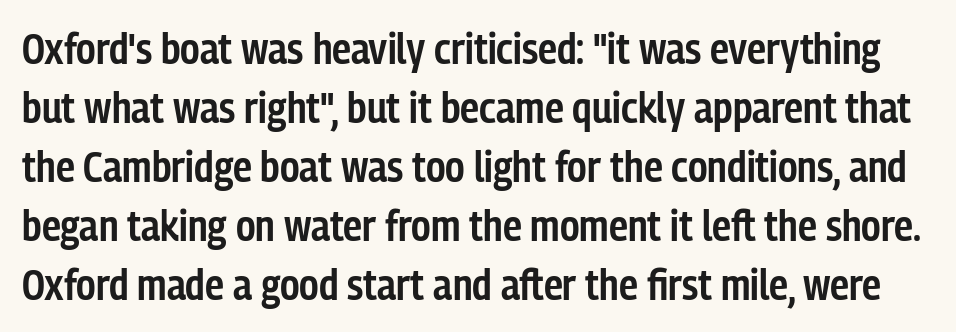
Q: Is the text bold? A: Semi-bold.
Q: Is the text italic (slanted)? A: No, it is upright.
Q: Is the typeface a serif or a sans-serif typeface? A: Sans-serif.
Q: Is the text underlined? A: No.
Q: Is the spacing between letters normal or unusually wide? A: Normal.
Q: Is the spacing between lines tight, normal or loose? A: Normal.
Q: Width (condensed, normal, or wide)? A: Condensed.
Q: Stroke contrast? A: Low.
Q: x-height? A: Medium.
Q: Monospaced? A: No.
